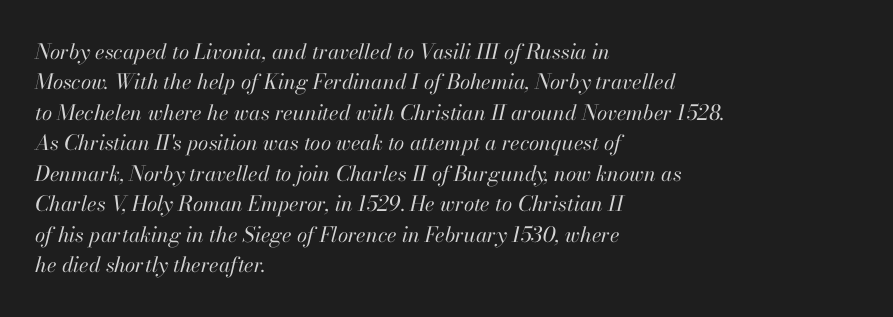
The image shows 21 px text type, italic (leaning right); set left-aligned, normal line spacing (1.45x), normal letter spacing, not underlined.
